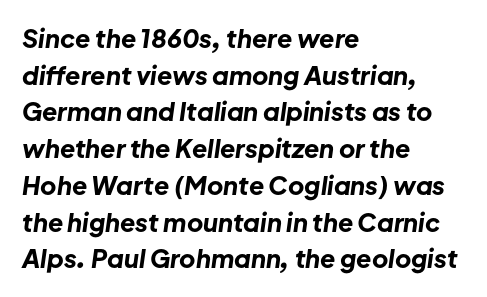
{"italic": "yes", "lean": "right", "slant_degrees": 8, "bold": "yes", "underline": "no", "align": "left", "line_spacing": "normal", "line_spacing_ratio": 1.47, "letter_spacing": "normal", "letter_spacing_em": 0.0, "glyph_px": 25}
